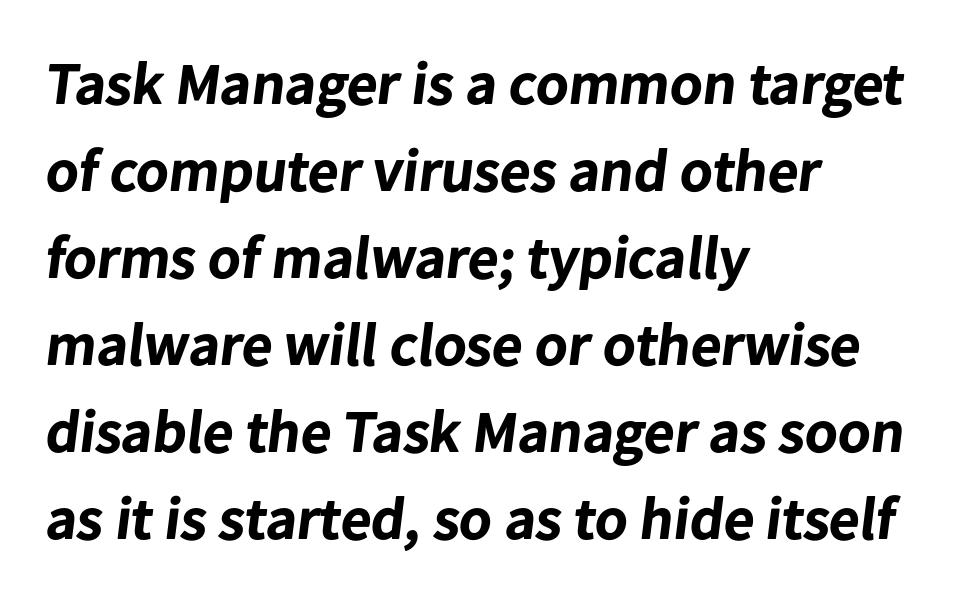
Q: Is the text bold? A: Yes.
Q: Is the typeface a serif or a sans-serif typeface? A: Sans-serif.
Q: Is the text underlined? A: No.
Q: How is the paragraph aligned? A: Left-aligned.
Q: Is the spacing between letters normal or unusually wide? A: Normal.
Q: Is the spacing between lines tight, normal or loose? A: Normal.
Q: Width (condensed, normal, or wide)? A: Normal.
Q: Stroke contrast? A: Low.
Q: x-height? A: Medium.
Q: Monospaced? A: No.
